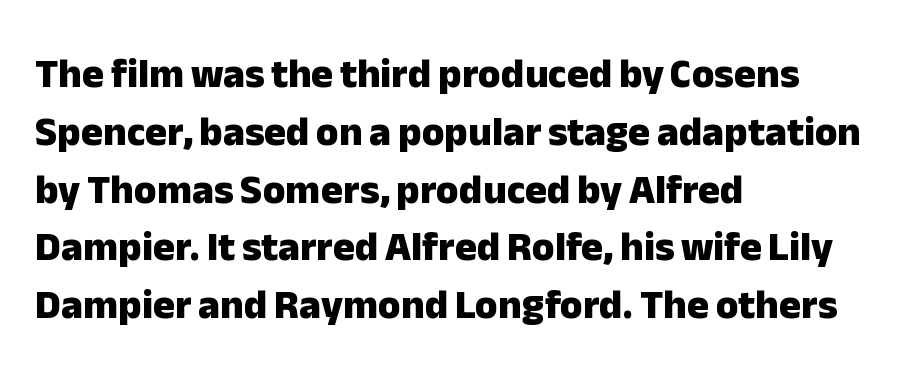
The image shows 41 px heavy sans-serif type, upright; set left-aligned, normal line spacing (1.41x), normal letter spacing, not underlined; low stroke contrast and a medium x-height.
